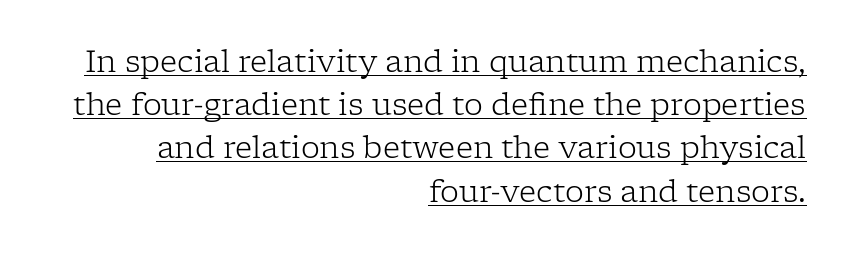
The image shows 30 px light serif type, upright; set right-aligned, normal line spacing (1.44x), normal letter spacing, underlined; low stroke contrast and a medium x-height.
